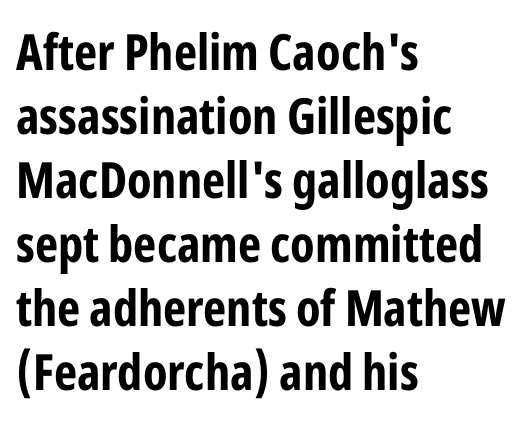
The image shows 50 px bold, condensed sans-serif type, upright; set left-aligned, normal line spacing (1.28x), normal letter spacing, not underlined; low stroke contrast and a medium x-height.
